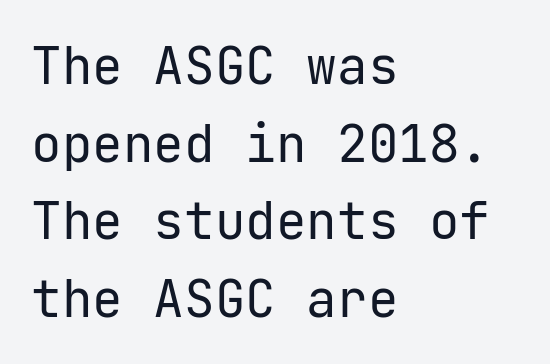
The image shows 51 px regular-weight sans-serif type, upright; set left-aligned, normal line spacing (1.52x), normal letter spacing, not underlined; low stroke contrast and a medium x-height.
